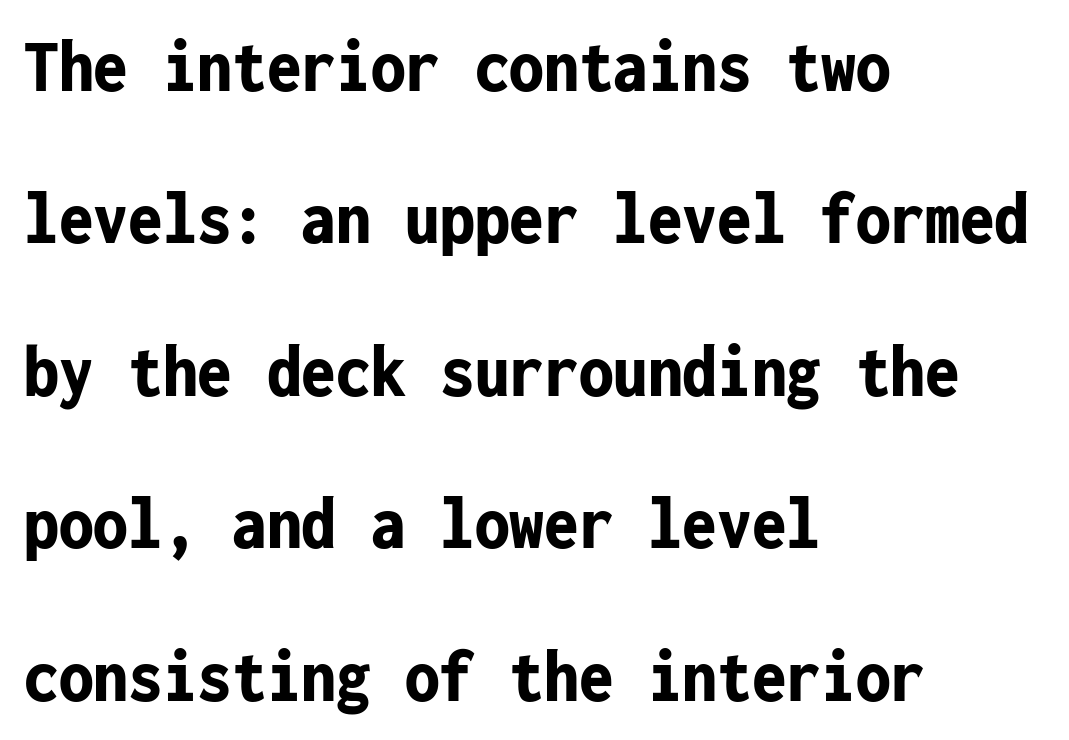
The image shows 77 px bold, condensed sans-serif type, upright, monospaced; set left-aligned, loose line spacing (1.98x), normal letter spacing, not underlined; low stroke contrast and a medium x-height.
